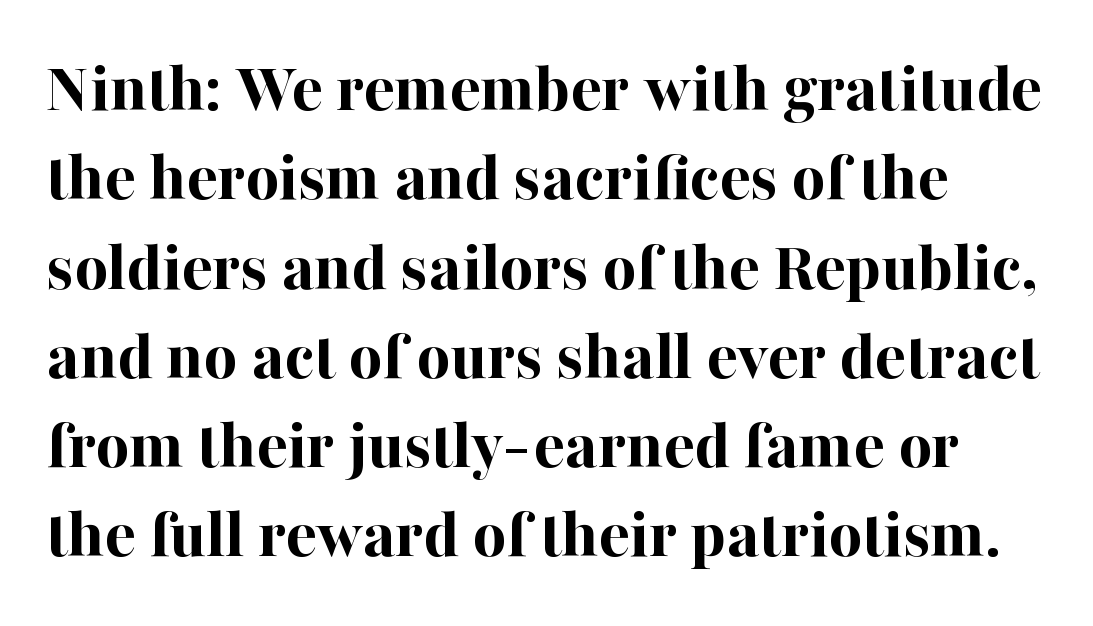
The image shows 72 px bold serif type, upright; set line spacing 1.24x, normal letter spacing, not underlined; high stroke contrast and a medium x-height.
